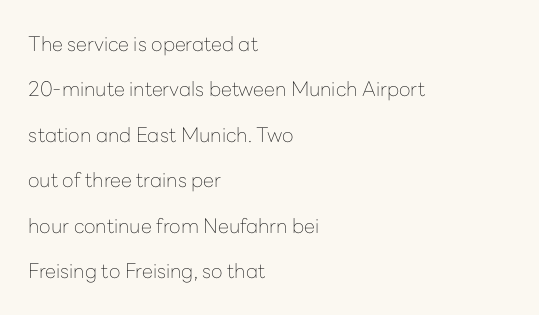
Q: Is the text bold? A: No.
Q: Is the text italic (slanted)? A: No, it is upright.
Q: Is the text underlined? A: No.
Q: How is the paragraph aligned? A: Left-aligned.
Q: Is the spacing between letters normal or unusually wide? A: Normal.
Q: Is the spacing between lines tight, normal or loose? A: Loose.
